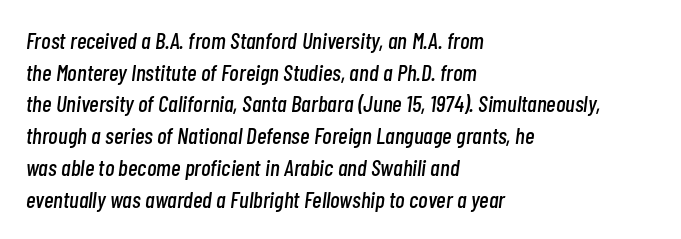
The passage shown stacks its lines at a standard gap. The baseline area is clear. How are the letters spaced? Ordinarily, with no added tracking. In terms of posture, this sample is oblique. Does the copy run flush right? No — it runs flush left.
